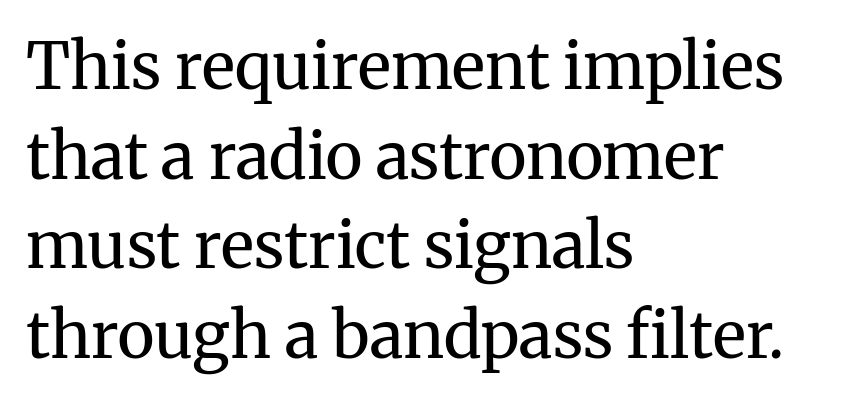
Q: Is the text bold? A: No.
Q: Is the text italic (slanted)? A: No, it is upright.
Q: Is the typeface a serif or a sans-serif typeface? A: Serif.
Q: Is the text underlined? A: No.
Q: How is the paragraph aligned? A: Left-aligned.
Q: Is the spacing between letters normal or unusually wide? A: Normal.
Q: Is the spacing between lines tight, normal or loose? A: Normal.
Q: Width (condensed, normal, or wide)? A: Normal.
Q: Stroke contrast? A: Medium.
Q: x-height? A: Medium.
Q: Monospaced? A: No.
